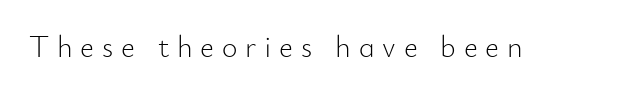
Q: Is the text bold? A: No.
Q: Is the text italic (slanted)? A: No, it is upright.
Q: Is the typeface a serif or a sans-serif typeface? A: Sans-serif.
Q: Is the text underlined? A: No.
Q: Is the spacing between letters normal or unusually wide? A: Unusually wide.
Q: Width (condensed, normal, or wide)? A: Normal.
Q: Stroke contrast? A: Low.
Q: x-height? A: Small.
Q: Monospaced? A: No.
